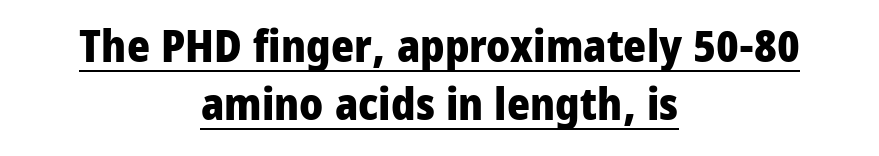
Q: Is the text bold? A: Yes.
Q: Is the text italic (slanted)? A: No, it is upright.
Q: Is the typeface a serif or a sans-serif typeface? A: Sans-serif.
Q: Is the text underlined? A: Yes.
Q: How is the paragraph aligned? A: Centered.
Q: Is the spacing between letters normal or unusually wide? A: Normal.
Q: Is the spacing between lines tight, normal or loose? A: Normal.
Q: Width (condensed, normal, or wide)? A: Condensed.
Q: Stroke contrast? A: Low.
Q: x-height? A: Large.
Q: Monospaced? A: No.
